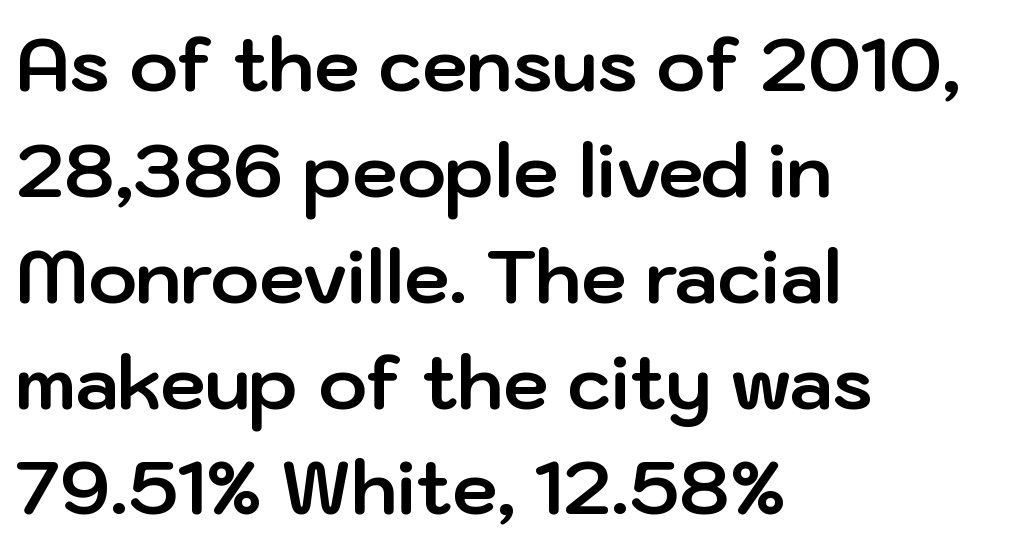
How are the letters spaced? Ordinarily, with no added tracking. Thick stems and heavy bowls — unmistakably bold. The letters advance in unequal steps, a hallmark of proportional type. A bare baseline throughout the passage. Vertically, the passage feels balanced, rows spaced as you'd expect.
